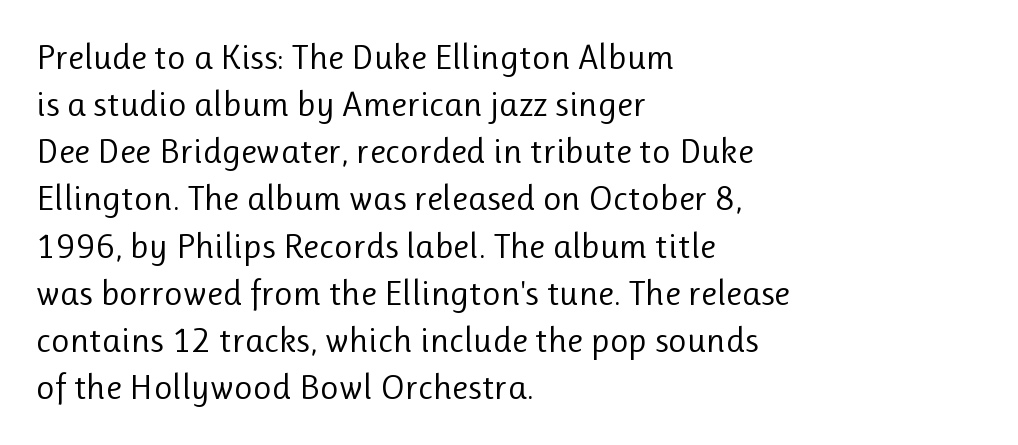
{"serif": "no", "italic": "no", "bold": "no", "weight": "regular", "width": "normal", "stroke_contrast": "low", "x_height": "medium", "monospaced": "no", "underline": "no", "align": "left", "line_spacing": "normal", "line_spacing_ratio": 1.31, "letter_spacing": "normal", "letter_spacing_em": 0.0, "glyph_px": 36}
